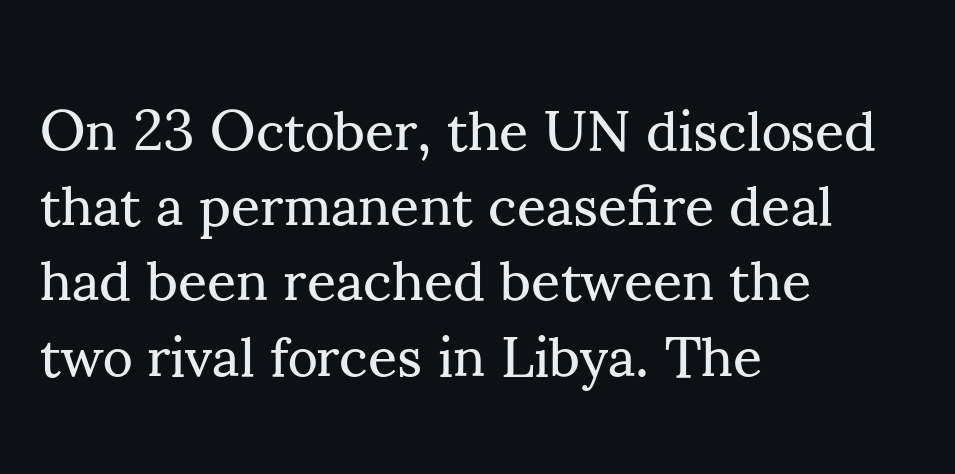
The image shows 57 px regular-weight serif type, upright; set left-aligned, normal line spacing (1.32x), normal letter spacing, not underlined; medium stroke contrast and a small x-height.
